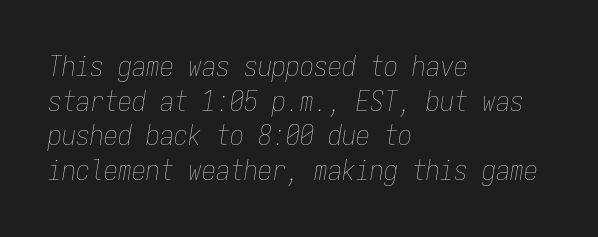
{"italic": "yes", "lean": "right", "slant_degrees": 9, "bold": "no", "weight": "thin", "width": "condensed", "stroke_contrast": "low", "x_height": "medium", "monospaced": "yes", "underline": "no", "align": "left", "line_spacing_ratio": 1.24, "letter_spacing": "normal", "letter_spacing_em": 0.0, "glyph_px": 28}
